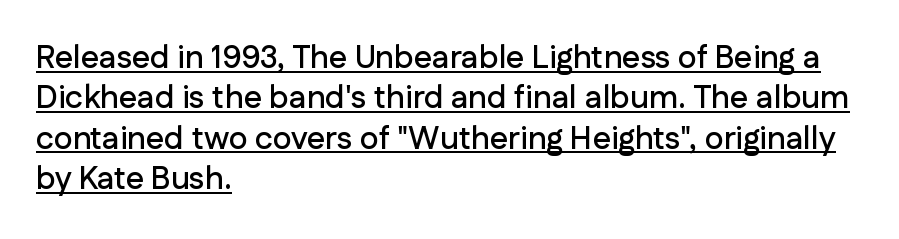
Q: Is the text italic (slanted)? A: No, it is upright.
Q: Is the typeface a serif or a sans-serif typeface? A: Sans-serif.
Q: Is the text underlined? A: Yes.
Q: How is the paragraph aligned? A: Left-aligned.
Q: Is the spacing between letters normal or unusually wide? A: Normal.
Q: Is the spacing between lines tight, normal or loose? A: Normal.
Q: Width (condensed, normal, or wide)? A: Normal.
Q: Stroke contrast? A: Low.
Q: x-height? A: Medium.
Q: Monospaced? A: No.
